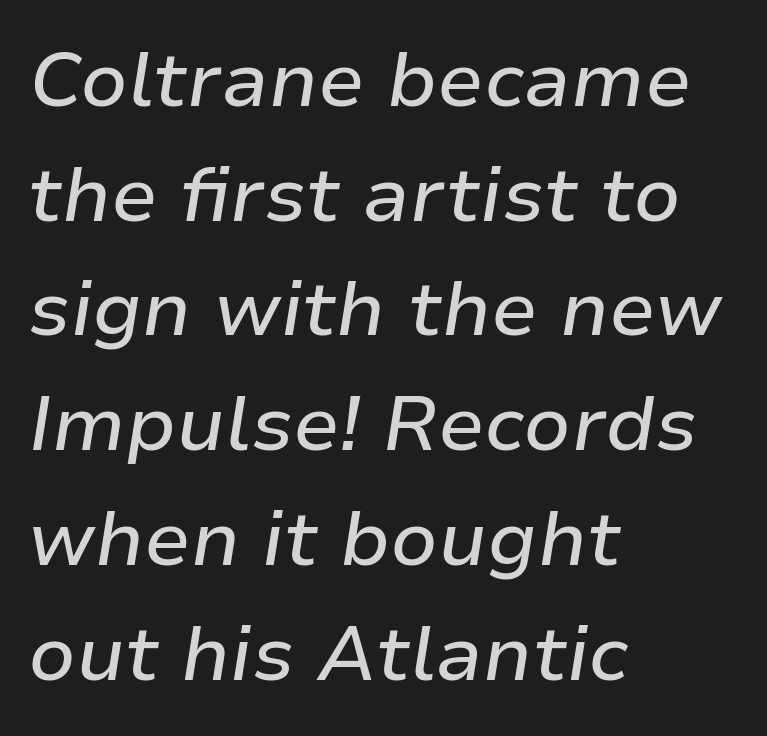
The image shows 77 px text type, italic (leaning right); set left-aligned, normal line spacing (1.49x), normal letter spacing, not underlined; low stroke contrast and a medium x-height.
